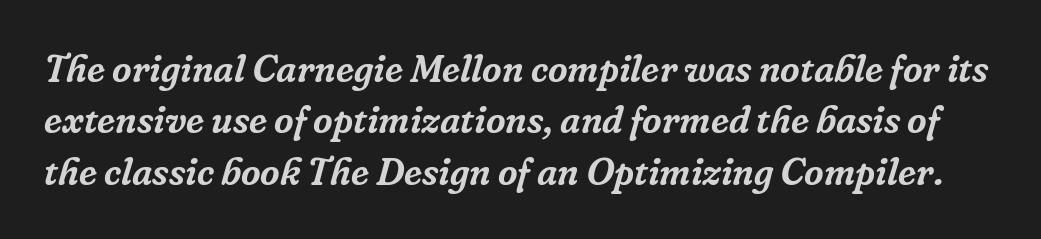
The image shows 38 px serif type, italic (leaning right); set normal line spacing (1.35x), normal letter spacing, not underlined; low stroke contrast and a medium x-height.
